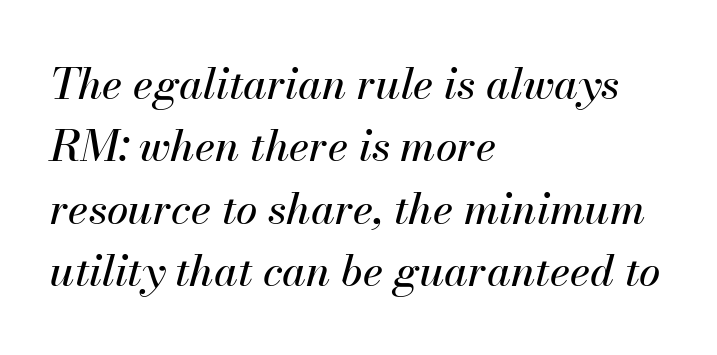
The image shows 43 px text type, italic (leaning right); set left-aligned, normal line spacing (1.45x), normal letter spacing, not underlined; medium stroke contrast and a small x-height.
